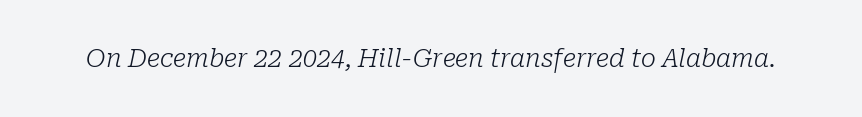
The image shows 25 px text type, italic (leaning right); set normal letter spacing, not underlined.
